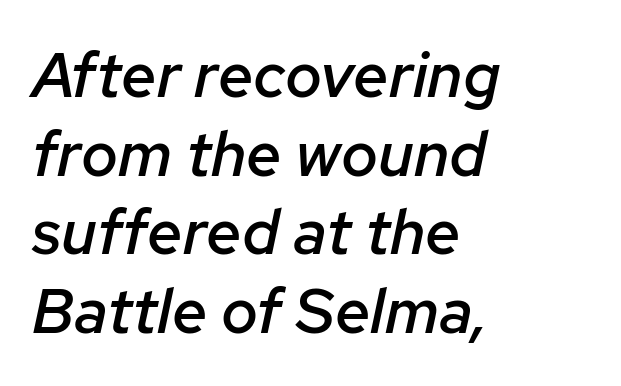
Think of a printed novel: that variable character pitch is what you see here. When letters slant like this, we call the style italic. These lines sit exactly where default settings would place them. The typesetter chose a ragged-right arrangement here.
